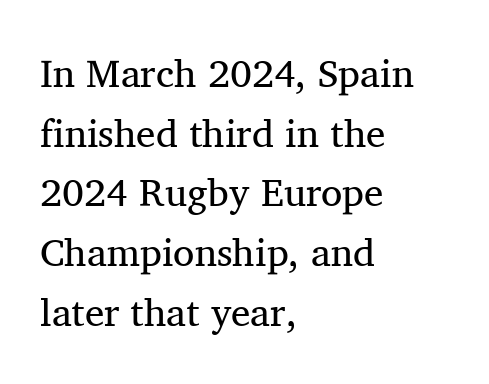
The image shows 39 px regular-weight serif type, upright; set left-aligned, normal line spacing (1.53x), normal letter spacing, not underlined; medium stroke contrast and a medium x-height.
